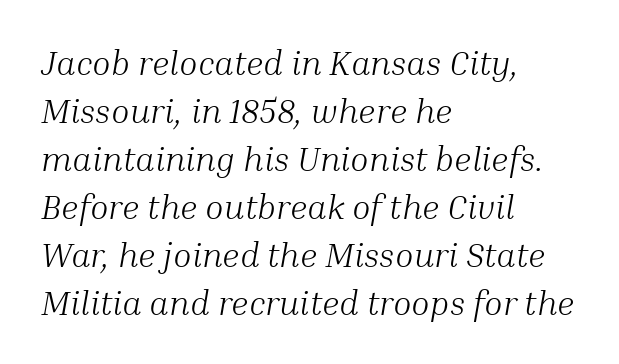
The image shows 34 px light serif type, italic (leaning right); set left-aligned, normal line spacing (1.41x), normal letter spacing, not underlined; medium stroke contrast and a medium x-height.
